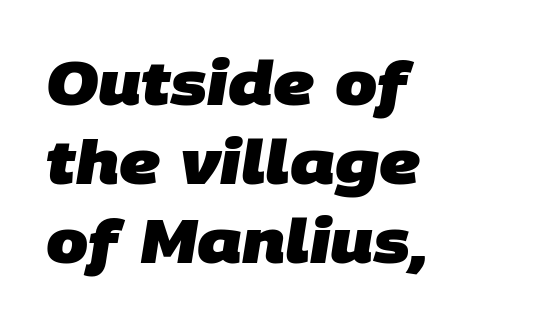
Type without underlining. Words appear dense and cohesive because spacing is normal. The typesetter chose a ragged-right arrangement here. The line-height multiplier appears to be the usual default. Do the characters align in a grid? No, the font is proportional.
